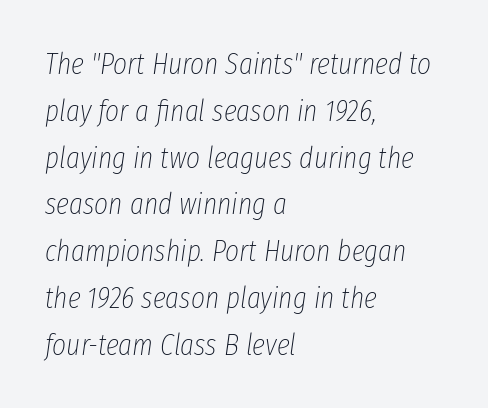
There is no visible air inserted between adjacent glyphs. Bare-footed words on every line. The text carries the slant typical of an italic or oblique font. Think of a printed novel: that variable character pitch is what you see here. Compared with typical paragraphs, the rows here are spaced about the same.
